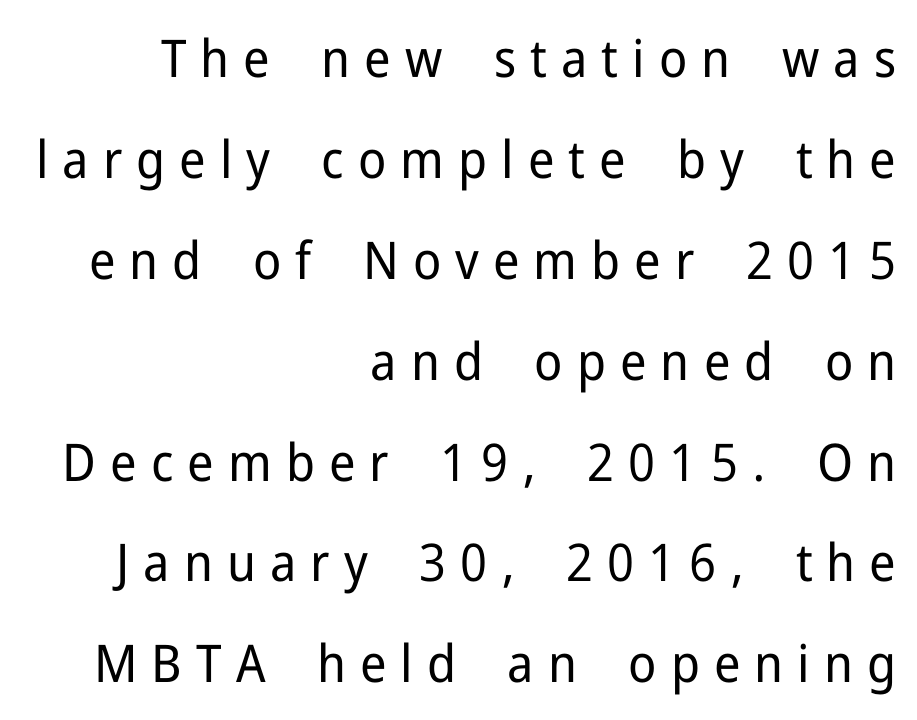
Short and long lines alike share a common ending point at right. Character widths vary here, with narrow letters taking less room than wide ones. Compared with typical paragraphs, the rows here are farther apart. Underlining? Definitely not there. This rendering widens character spacing well past its baseline value. A typesetter would mark this as roman, not italic.
